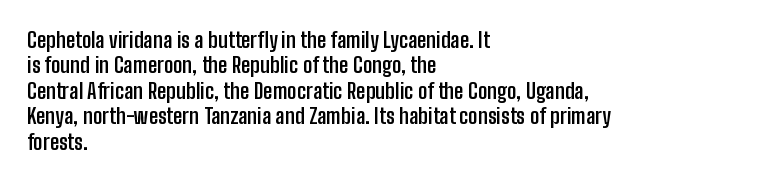
The gaps between neighbouring characters are ordinary and unremarkable. Heavy, bold letterforms. Posture: straight, roman, zero tilt. Caption: multi-line text, flush left, ragged right. Clear beneath every line of the passage.
